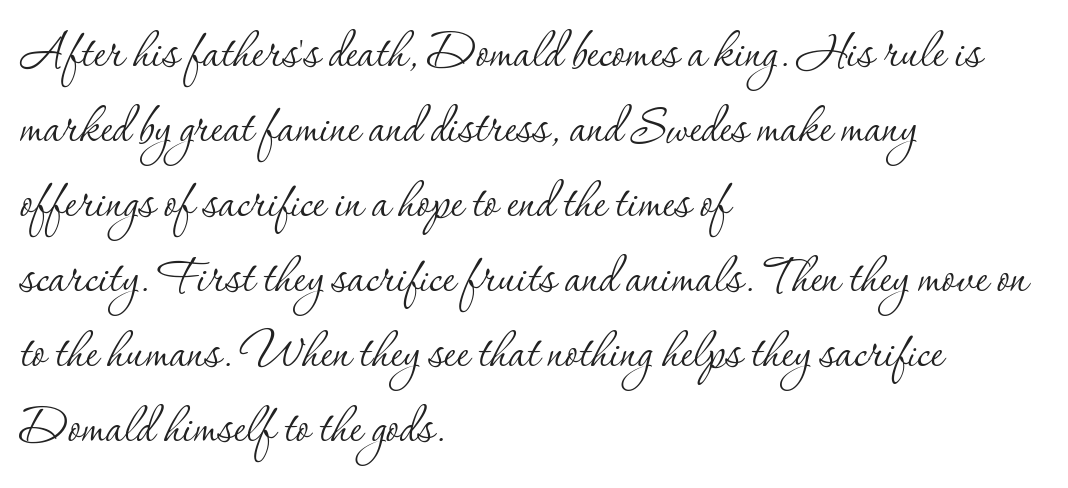
Q: Is the text bold? A: No.
Q: Is the text italic (slanted)? A: Yes.
Q: Is the typeface a serif or a sans-serif typeface? A: Serif.
Q: Is the text underlined? A: No.
Q: How is the paragraph aligned? A: Left-aligned.
Q: Is the spacing between letters normal or unusually wide? A: Normal.
Q: Width (condensed, normal, or wide)? A: Normal.
Q: Stroke contrast? A: Low.
Q: x-height? A: Small.
Q: Monospaced? A: No.
